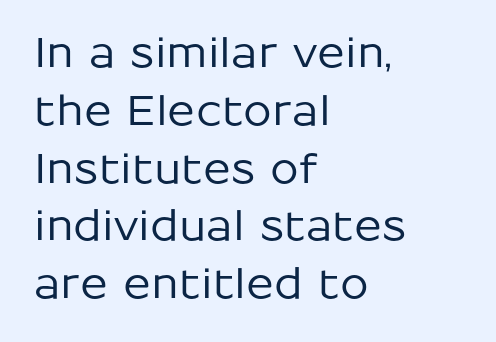
The image shows 41 px sans-serif type, upright; set left-aligned, normal line spacing (1.41x), normal letter spacing, not underlined; low stroke contrast and a medium x-height.
